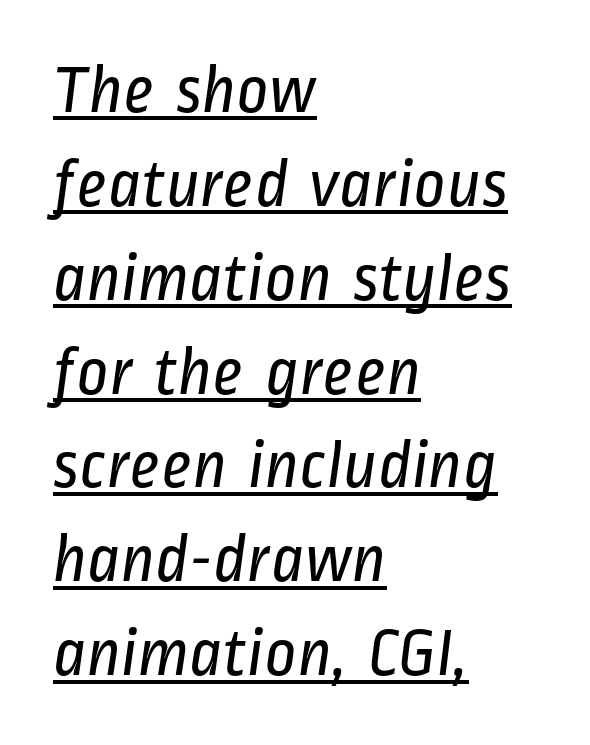
The rendering uses natural spacing where letterforms have individual widths. Rows of type keep a routine distance in the vertical direction. Each line starts at the same left margin while the right side varies. Honestly, the underline is the first thing you notice here. The font is comparable to plain body text, perhaps lighter.
